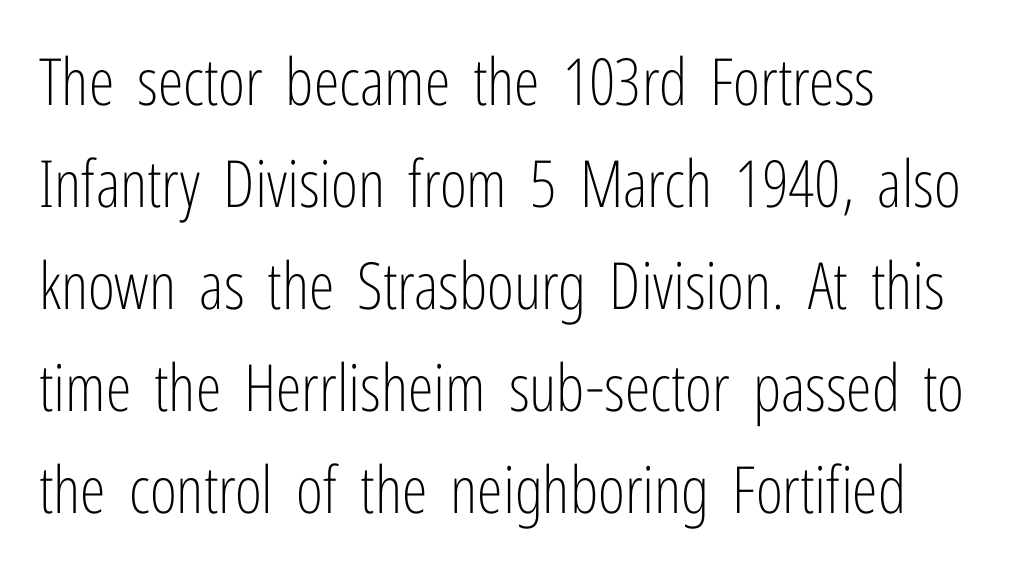
These lines are set flush left with a ragged right edge. Ordinary non-slanted type is in use. These lines sit exactly where default settings would place them. What kind of face is this? One without serifs — a sans.
